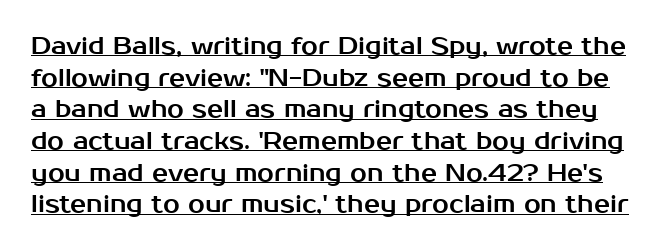
Vertical strokes here are truly vertical. This rendering features underlined lettering. Is there much room between lines? A standard amount, neither cramped nor airy. Nothing unusual about the tracking: characters are spaced as the font intends.
